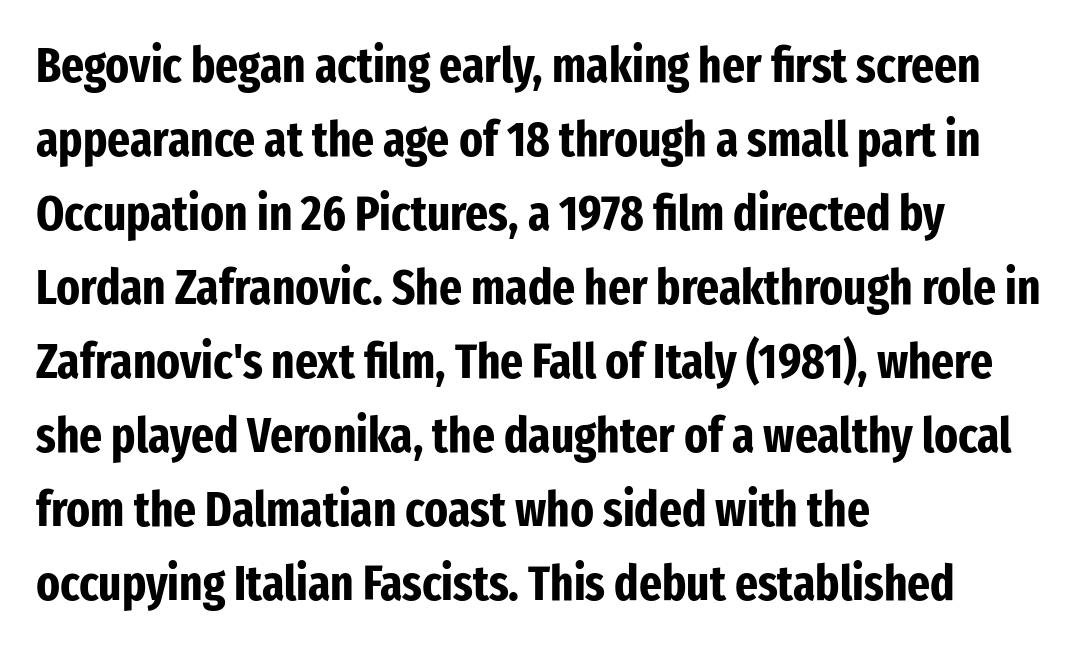
Successive baselines arrive at the customary interval. Proportional: the letters do not fall into vertical columns. Type without underlining. Alignment: flush left.
